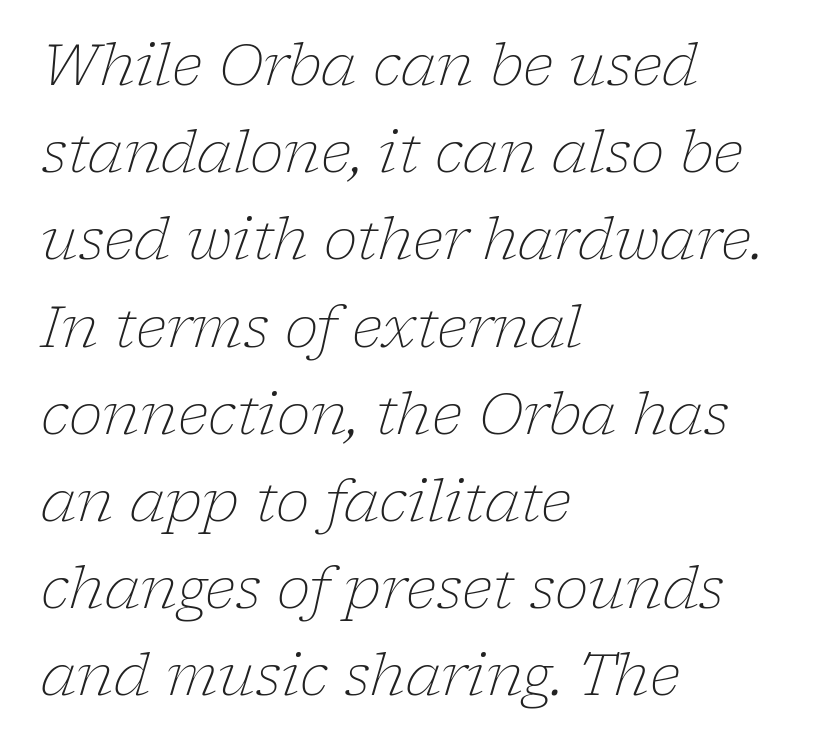
The image shows 57 px light serif type, italic (leaning right); set left-aligned, normal line spacing (1.53x), normal letter spacing, not underlined; low stroke contrast and a medium x-height.
